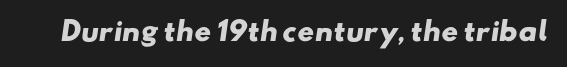
{"bold": "yes", "underline": "no", "letter_spacing": "normal", "letter_spacing_em": 0.0, "glyph_px": 26}
